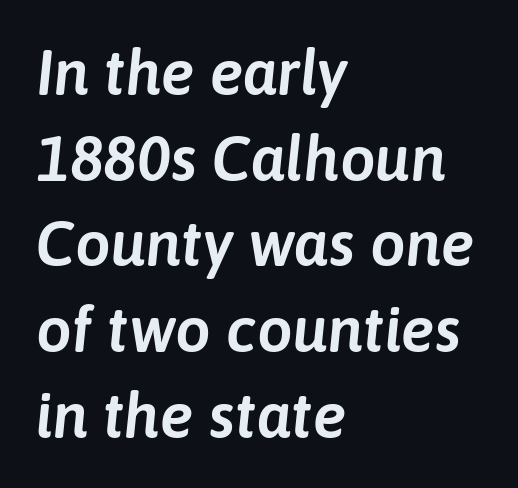
The image shows 63 px text type, italic (leaning right); set left-aligned, normal line spacing (1.36x), normal letter spacing, not underlined; low stroke contrast and a medium x-height.
